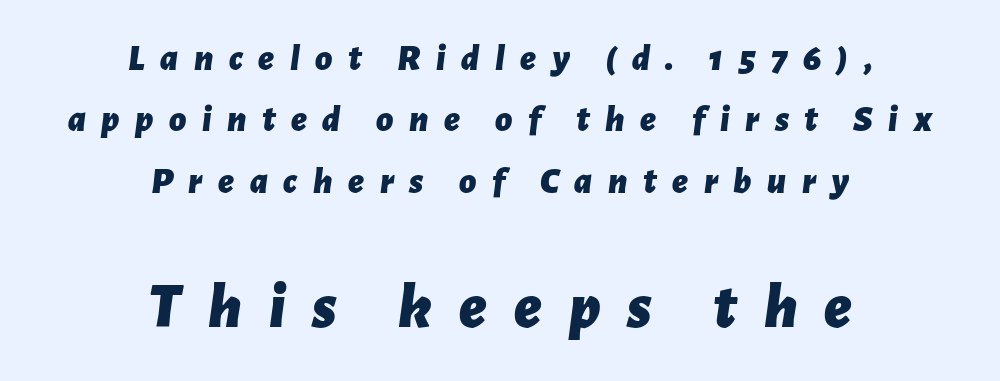
{"italic": "yes", "lean": "right", "slant_degrees": 7, "bold": "yes", "weight": "bold", "width": "normal", "stroke_contrast": "low", "x_height": "medium", "monospaced": "no", "underline": "no", "align": "center", "line_spacing": "normal", "line_spacing_ratio": 1.66, "letter_spacing": "wide", "letter_spacing_em": 0.42, "larger_block": "second", "size_ratio": 1.73, "glyph_px": 64}
